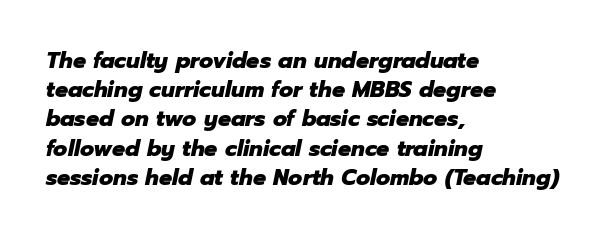
Q: Is the text bold? A: Yes.
Q: Is the text italic (slanted)? A: Yes, it leans right by about 12 degrees.
Q: Is the text underlined? A: No.
Q: How is the paragraph aligned? A: Left-aligned.
Q: Is the spacing between letters normal or unusually wide? A: Normal.
Q: Is the spacing between lines tight, normal or loose? A: Normal.
